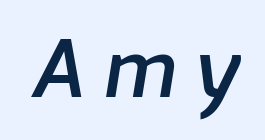
Each word looks stretched out because of the extra space between its letters. You could not count columns in this text — the font is proportionally spaced. Each letter's strokes conclude bluntly, with no projecting serifs. Strokes here are thickened, but only to semibold level.
